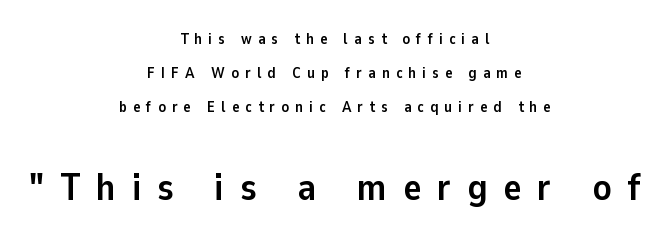
The image shows 38 px semibold sans-serif type, upright; set centered, loose line spacing (2.28x), unusually wide letter spacing (+0.42 em), not underlined; the second (bottom) block is 2.53x larger; low stroke contrast and a medium x-height.
